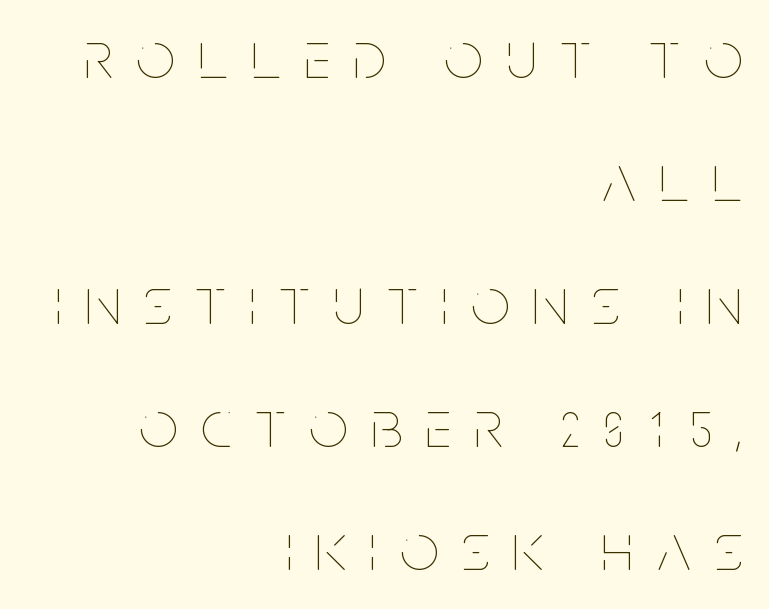
The image shows 68 px thin, condensed type, upright; set right-aligned, line spacing 1.81x, unusually wide letter spacing (+0.35 em), not underlined; low stroke contrast and a large x-height.
